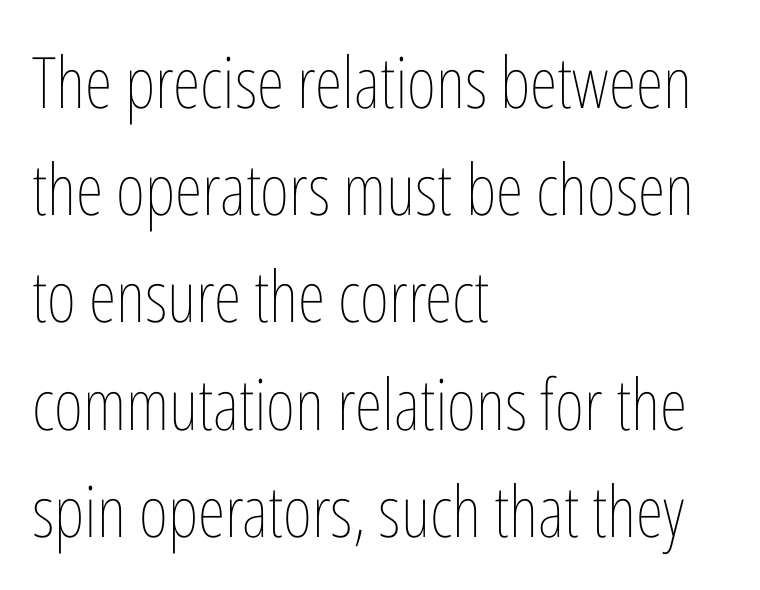
The image shows 71 px thin, condensed type, upright; set left-aligned, normal line spacing (1.51x), normal letter spacing, not underlined; low stroke contrast and a medium x-height.
